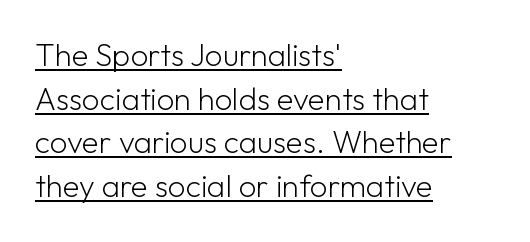
To sum up the face: it is a sans, with no serifs. These lines are rendered in a variable-pitch font. Check the space under the baseline: a stroke is drawn there. This is roman type, the default non-slanted kind. This rendering leaves character spacing at its baseline value. The rendering anchors every line to the left-hand side.
